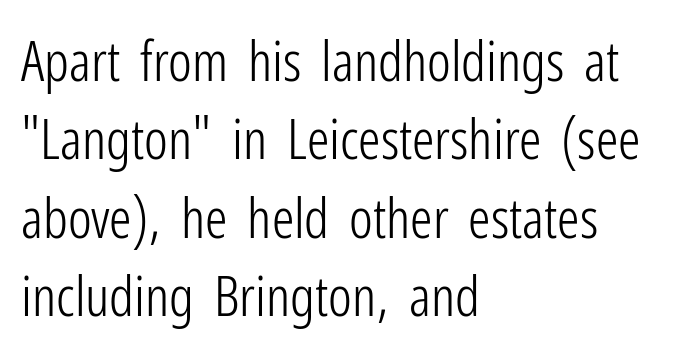
{"serif": "no", "italic": "no", "bold": "no", "weight": "light", "width": "condensed", "stroke_contrast": "low", "x_height": "medium", "monospaced": "no", "underline": "no", "align": "left", "line_spacing": "normal", "line_spacing_ratio": 1.4, "letter_spacing": "normal", "letter_spacing_em": 0.0, "glyph_px": 56}
